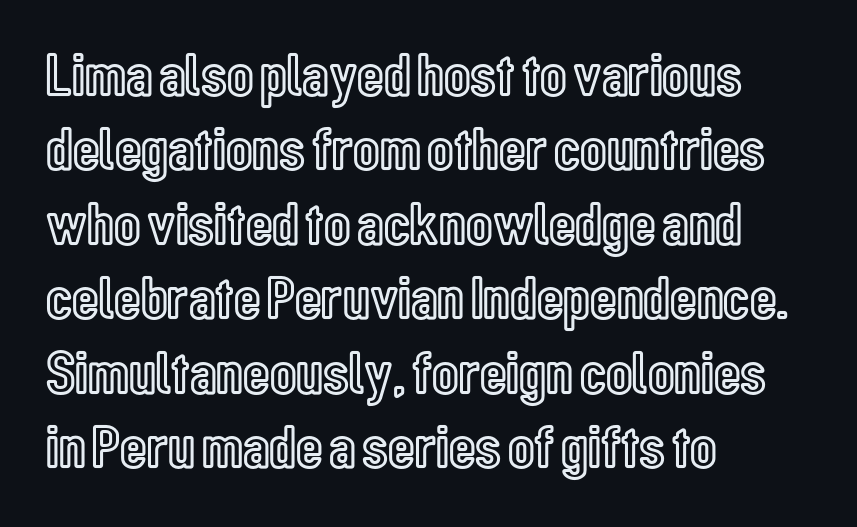
The image shows 61 px condensed type, upright; set left-aligned, line spacing 1.22x, normal letter spacing, not underlined; a medium x-height.
